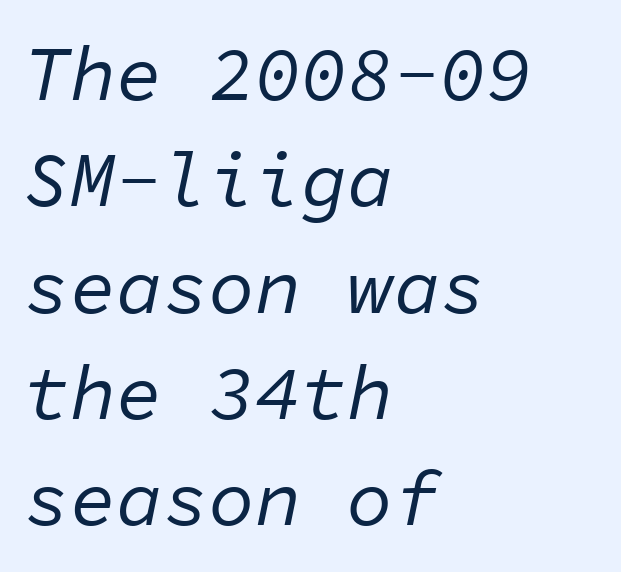
Style check: oblique. Underline: absent. How would I describe the line gaps? Plain and ordinary. Each stroke keeps to a modest, everyday thickness or less. The rendering uses typewriter-style spacing with identical character cells. The ragged edge is on the right, which tells us the setting is flush left.
